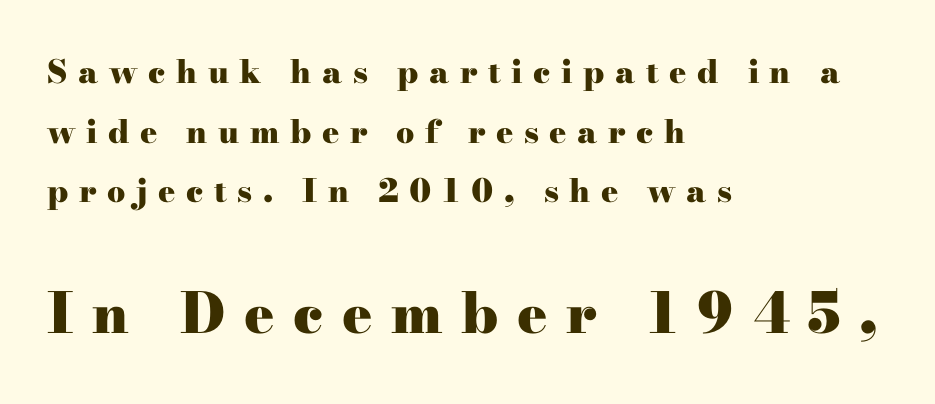
You could not count columns in this text — the font is proportionally spaced. Lines of text with bare space underneath. The passage shown is emphatically bold. The block sitting lower on the canvas is the one with enlarged characters. Compared with a centered layout, this one pins lines to the left instead. No italicization has been applied; the sample stays upright.
